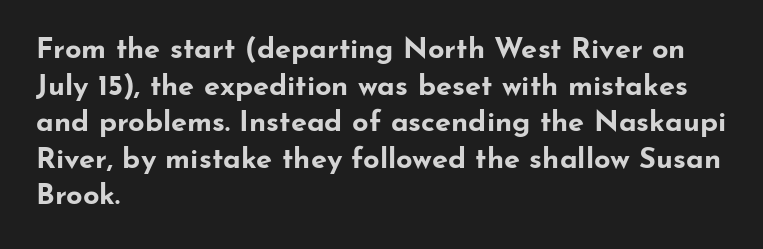
Q: Is the text bold? A: Yes.
Q: Is the text italic (slanted)? A: No, it is upright.
Q: Is the typeface a serif or a sans-serif typeface? A: Sans-serif.
Q: Is the text underlined? A: No.
Q: How is the paragraph aligned? A: Left-aligned.
Q: Is the spacing between letters normal or unusually wide? A: Normal.
Q: Is the spacing between lines tight, normal or loose? A: Normal.
Q: Width (condensed, normal, or wide)? A: Wide.
Q: Stroke contrast? A: Low.
Q: x-height? A: Small.
Q: Monospaced? A: No.
